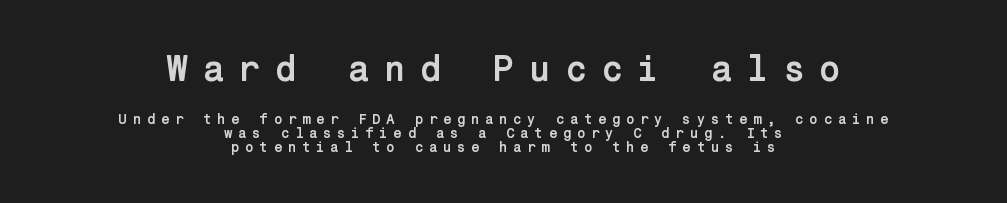
Q: Is the text bold? A: Yes.
Q: Is the text italic (slanted)? A: No, it is upright.
Q: Is the typeface a serif or a sans-serif typeface? A: Sans-serif.
Q: Is the text underlined? A: No.
Q: How is the paragraph aligned? A: Centered.
Q: Is the spacing between letters normal or unusually wide? A: Unusually wide.
Q: Is the spacing between lines tight, normal or loose? A: Tight.
Q: Which block of text is set in a larger size, the first (top) or the second (bottom)? A: The first (top) one.
Q: Width (condensed, normal, or wide)? A: Normal.
Q: Stroke contrast? A: Low.
Q: x-height? A: Medium.
